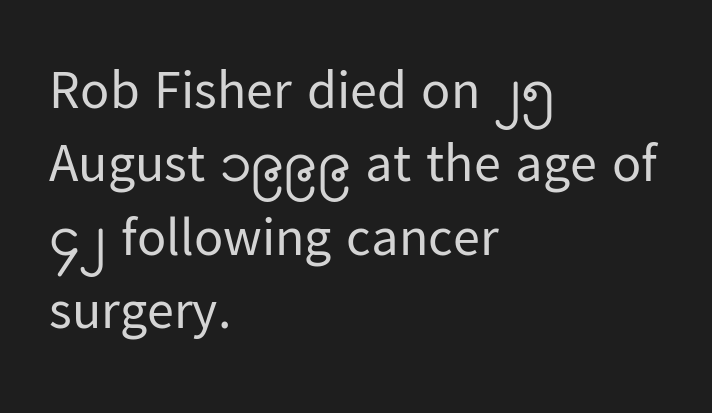
Rendered with straight, roman letterforms. Is there much room between lines? A standard amount, neither cramped nor airy. All the whitespace from short lines collects on the right. Type style note: lacks serifs.
